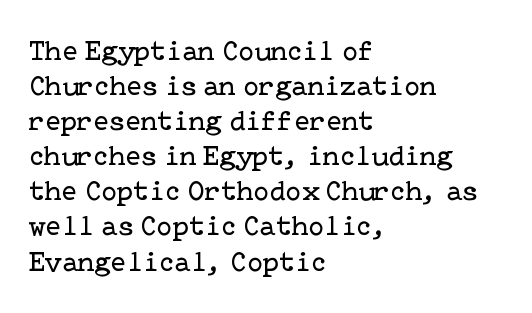
{"serif": "yes", "italic": "no", "bold": "no", "weight": "regular", "width": "normal", "stroke_contrast": "low", "x_height": "medium", "underline": "no", "align": "left", "line_spacing_ratio": 1.21, "letter_spacing": "normal", "letter_spacing_em": 0.0, "glyph_px": 29}
